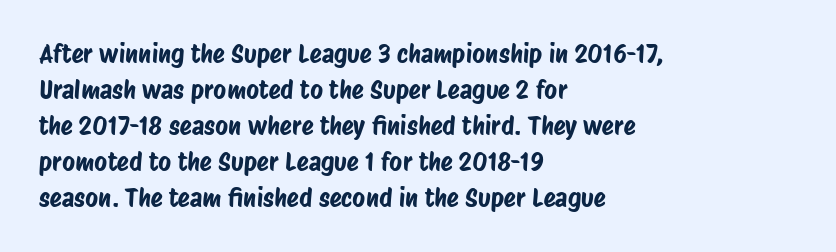
{"underline": "no", "align": "left", "line_spacing": "normal", "line_spacing_ratio": 1.44, "letter_spacing": "normal", "letter_spacing_em": 0.0, "glyph_px": 25}
